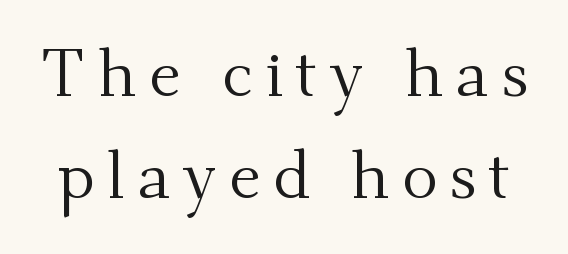
{"serif": "yes", "italic": "no", "bold": "no", "weight": "regular", "width": "normal", "stroke_contrast": "medium", "x_height": "small", "monospaced": "no", "underline": "no", "line_spacing": "normal", "line_spacing_ratio": 1.52, "glyph_px": 67}
